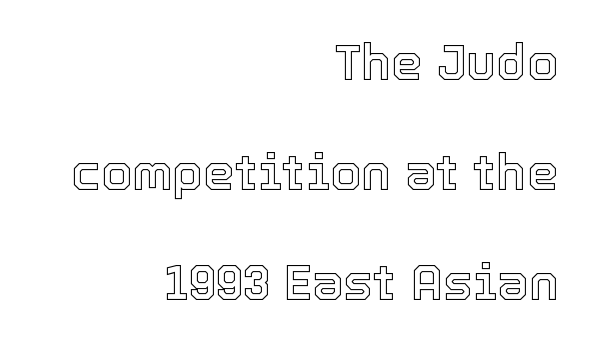
{"italic": "no", "width": "normal", "x_height": "medium", "monospaced": "no", "underline": "no", "align": "right", "line_spacing": "loose", "line_spacing_ratio": 2.2, "letter_spacing": "normal", "letter_spacing_em": 0.0, "glyph_px": 50}
